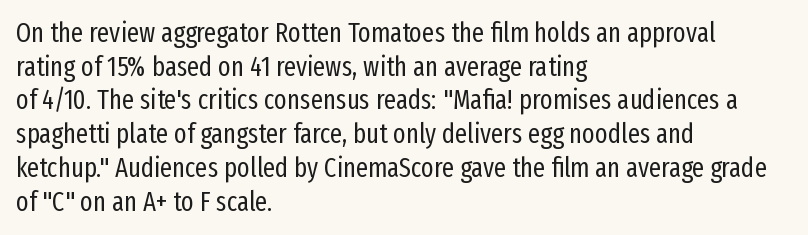
The image shows 27 px text type, upright; set left-aligned, normal line spacing (1.25x), normal letter spacing, not underlined.
